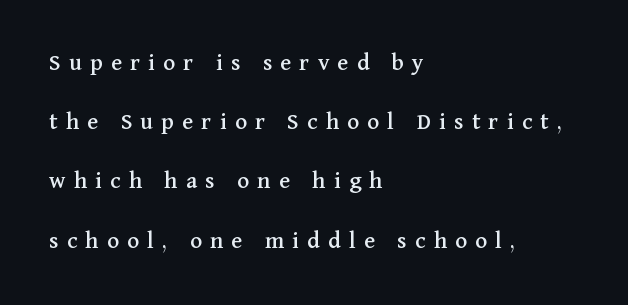
Q: Is the text italic (slanted)? A: No, it is upright.
Q: Is the text underlined? A: No.
Q: How is the paragraph aligned? A: Left-aligned.
Q: Is the spacing between letters normal or unusually wide? A: Unusually wide.
Q: Is the spacing between lines tight, normal or loose? A: Loose.
